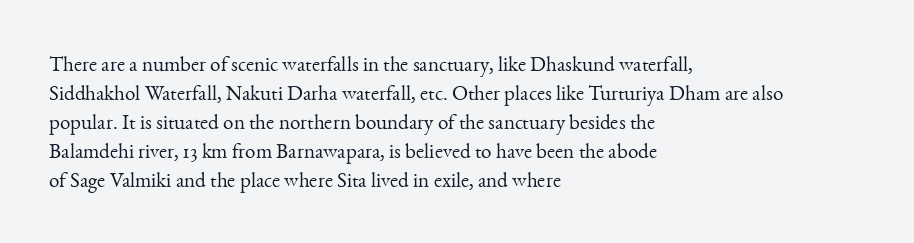
Letters rest on an invisible, unmarked baseline. Heaviness? Minimal to ordinary, like unemphasized prose. The rendering anchors every line to the left-hand side. The line-height multiplier appears to be the usual default.
